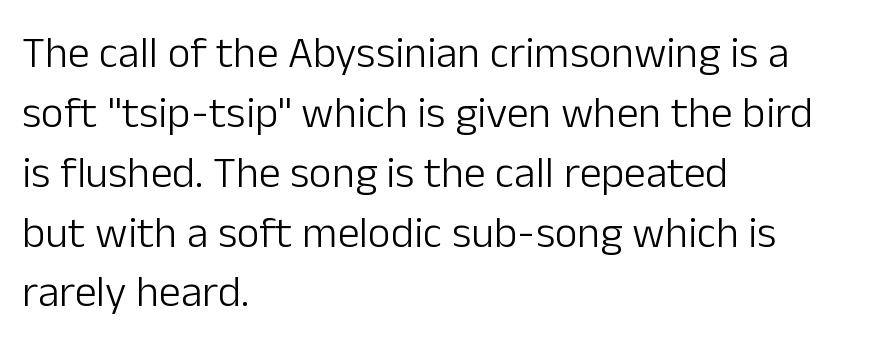
{"serif": "no", "italic": "no", "bold": "no", "weight": "light", "width": "normal", "stroke_contrast": "low", "x_height": "medium", "monospaced": "no", "underline": "no", "align": "left", "line_spacing": "normal", "line_spacing_ratio": 1.36, "letter_spacing": "normal", "letter_spacing_em": 0.0, "glyph_px": 44}
